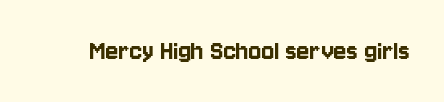
{"serif": "no", "italic": "no", "width": "condensed", "stroke_contrast": "low", "x_height": "large", "monospaced": "no", "underline": "no", "letter_spacing": "normal", "letter_spacing_em": 0.0, "glyph_px": 30}
